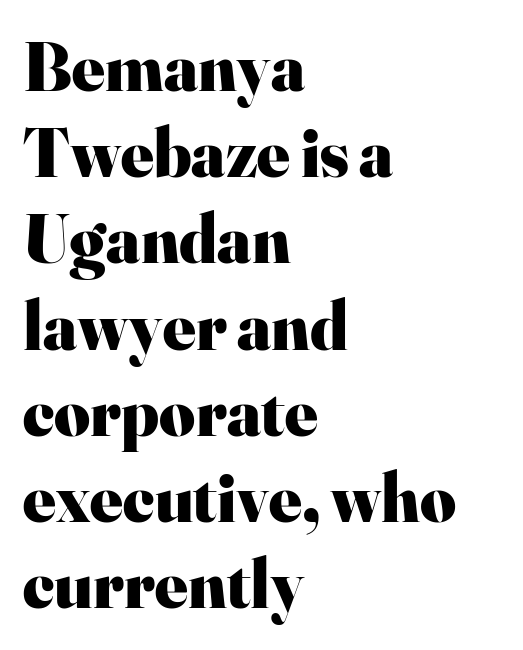
Ordinary non-slanted type is in use. The passage shown is typeset with a serif family. Reading down the block, your eye returns to a fixed left position each line. A typesetter would call this leading conventional body-copy spacing. Tracking here is standard; glyphs follow each other at the usual distance. Any mark beneath the type? The region is blank.
